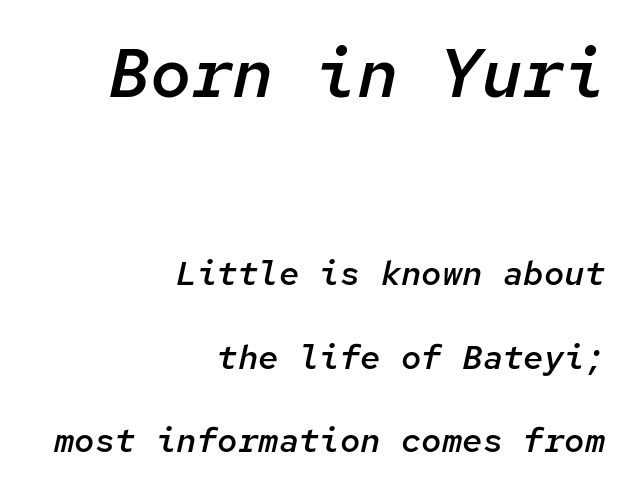
Q: Is the text bold? A: Semi-bold.
Q: Is the text italic (slanted)? A: Yes, it leans right by about 12 degrees.
Q: Is the text underlined? A: No.
Q: How is the paragraph aligned? A: Right-aligned.
Q: Is the spacing between letters normal or unusually wide? A: Normal.
Q: Is the spacing between lines tight, normal or loose? A: Loose.
Q: Which block of text is set in a larger size, the first (top) or the second (bottom)? A: The first (top) one.
Q: Width (condensed, normal, or wide)? A: Normal.
Q: Stroke contrast? A: Low.
Q: x-height? A: Medium.
Q: Monospaced? A: Yes.
